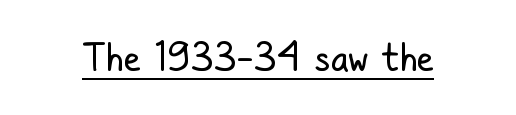
The image shows 38 px regular-weight, condensed sans-serif type, upright; set normal letter spacing, underlined; low stroke contrast and a medium x-height.
